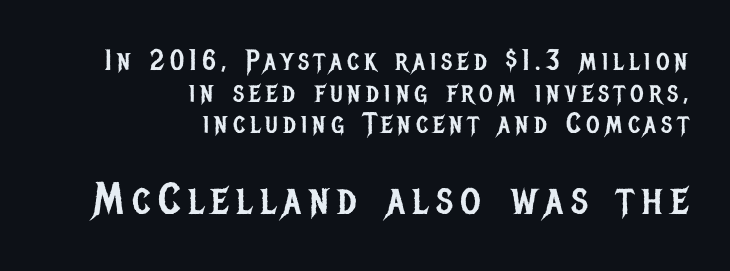
Notice how descenders almost collide with the ascenders below — that's tight leading. The lower block of text is set noticeably larger than the block above it. The baseline area is clear. Notice how the stems are strictly vertical — no italics here.
